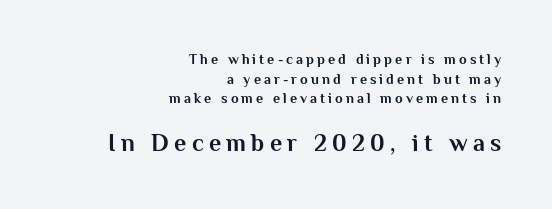
The image shows 24 px bold type, upright; set right-aligned, normal line spacing (1.41x), unusually wide letter spacing (+0.22 em), not underlined; the second (bottom) block is 1.71x larger.
